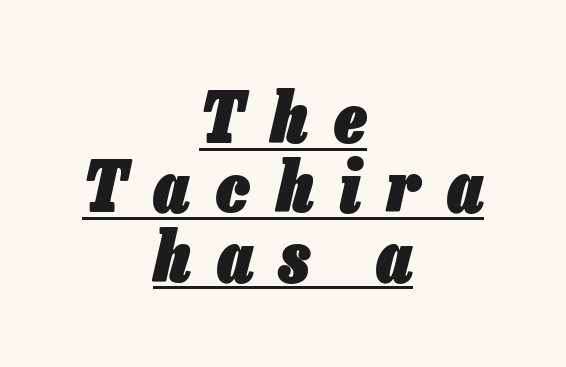
Q: Is the text bold? A: Yes.
Q: Is the text italic (slanted)? A: Yes, it leans right by about 13 degrees.
Q: Is the text underlined? A: Yes.
Q: How is the paragraph aligned? A: Centered.
Q: Is the spacing between letters normal or unusually wide? A: Unusually wide.
Q: Is the spacing between lines tight, normal or loose? A: Tight.
Q: Width (condensed, normal, or wide)? A: Condensed.
Q: Stroke contrast? A: Low.
Q: x-height? A: Medium.
Q: Monospaced? A: No.
